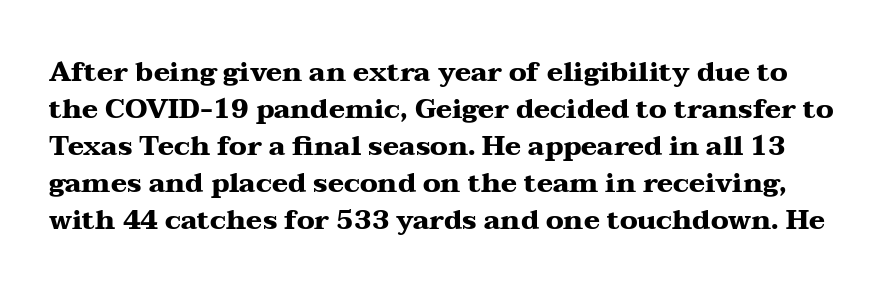
Notice how the stems are strictly vertical — no italics here. Pretty heavy lettering here — definitely bold. Glance below the letters and you will spot only blank space. In terms of letterspacing, this is plain default setting. Interline gaps are of average width in this sample.
